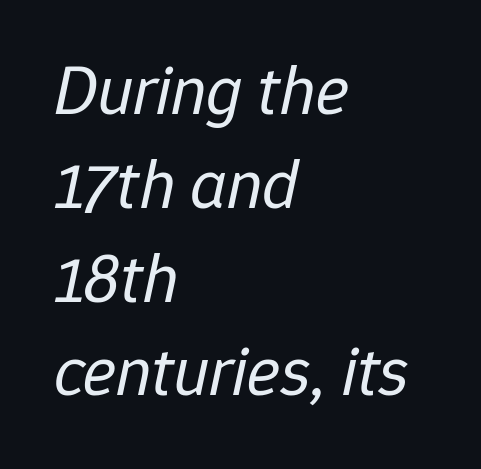
Between one letter and the next there's only the usual sliver of space. The rag falls on the right side of this text block. A light-to-regular cut is what we see here. Leading matches the norm, producing a regular column. The text carries the slant typical of an italic or oblique font.
